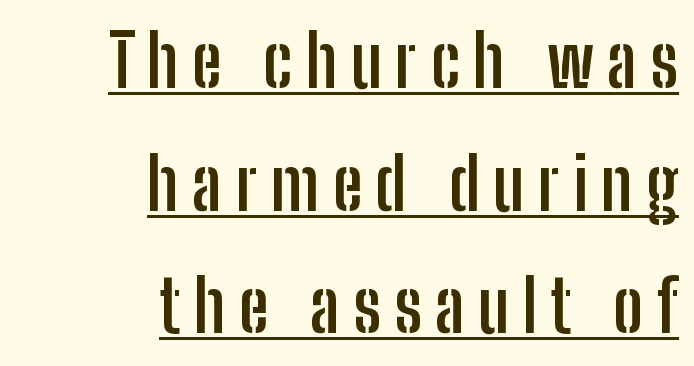
A roman cut, with each character standing at attention. The sample has been set heavy, in full bold. Looks like regular typesetting: each glyph gets only the width it needs. Alignment: flush right. A typographer would call this underscored text. A typesetter would call this leading conventional body-copy spacing.
